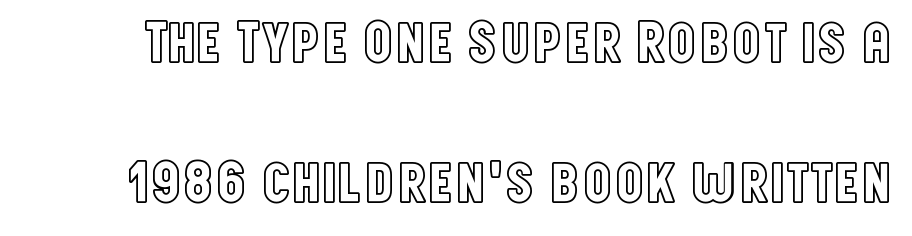
{"italic": "no", "width": "condensed", "x_height": "large", "monospaced": "no", "underline": "no", "line_spacing": "loose", "line_spacing_ratio": 2.33, "letter_spacing": "normal", "letter_spacing_em": 0.0, "glyph_px": 60}
